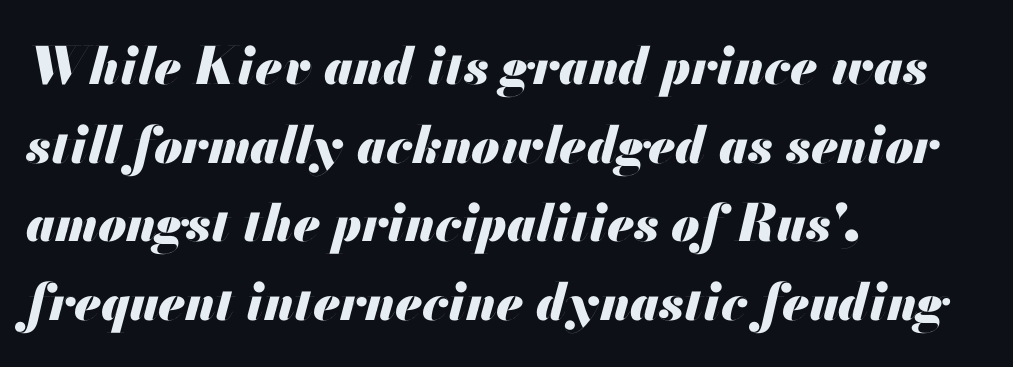
Notice how the passage keeps a crisp vertical edge on the left only. Horizontal bands of white between lines are of average thickness. Set as a true bold cut, around the 700 mark. Is the letter spacing exaggerated? No — it looks like the ordinary default. The specimen omits any rule beneath the text block's lines.
